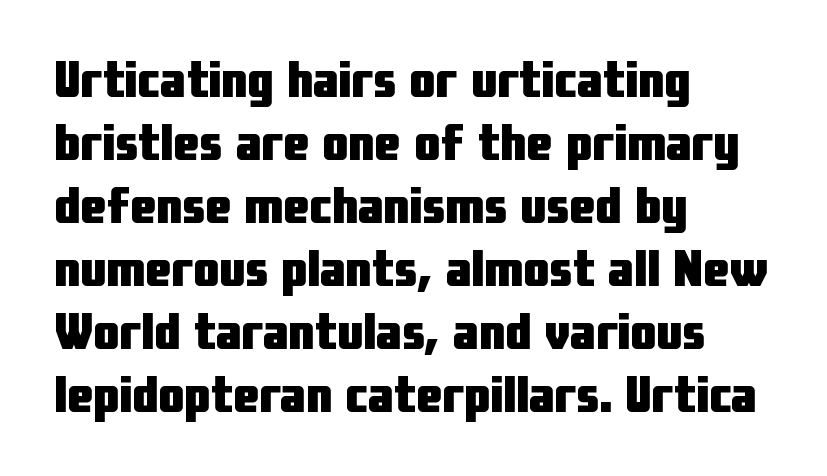
{"serif": "no", "italic": "no", "bold": "yes", "weight": "heavy", "width": "condensed", "stroke_contrast": "low", "x_height": "medium", "monospaced": "no", "underline": "no", "align": "left", "line_spacing_ratio": 1.21, "letter_spacing": "normal", "letter_spacing_em": 0.0, "glyph_px": 52}
